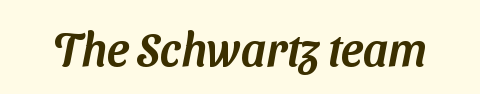
{"serif": "no", "width": "normal", "stroke_contrast": "medium", "x_height": "medium", "monospaced": "no", "underline": "no", "letter_spacing": "normal", "letter_spacing_em": 0.0, "glyph_px": 46}
